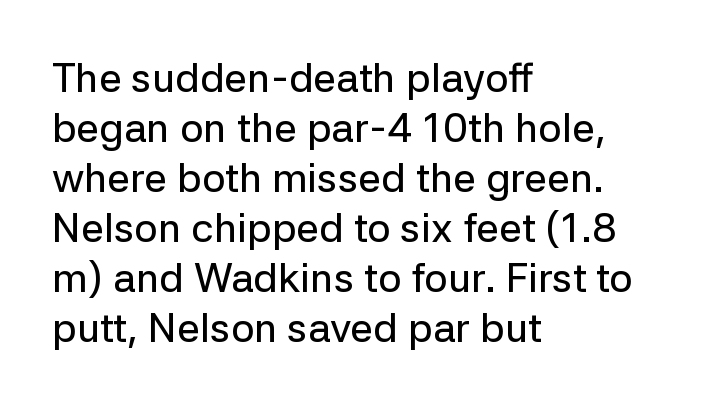
Q: Is the text italic (slanted)? A: No, it is upright.
Q: Is the typeface a serif or a sans-serif typeface? A: Sans-serif.
Q: Is the text underlined? A: No.
Q: How is the paragraph aligned? A: Left-aligned.
Q: Is the spacing between letters normal or unusually wide? A: Normal.
Q: Width (condensed, normal, or wide)? A: Normal.
Q: Stroke contrast? A: Low.
Q: x-height? A: Medium.
Q: Monospaced? A: No.
